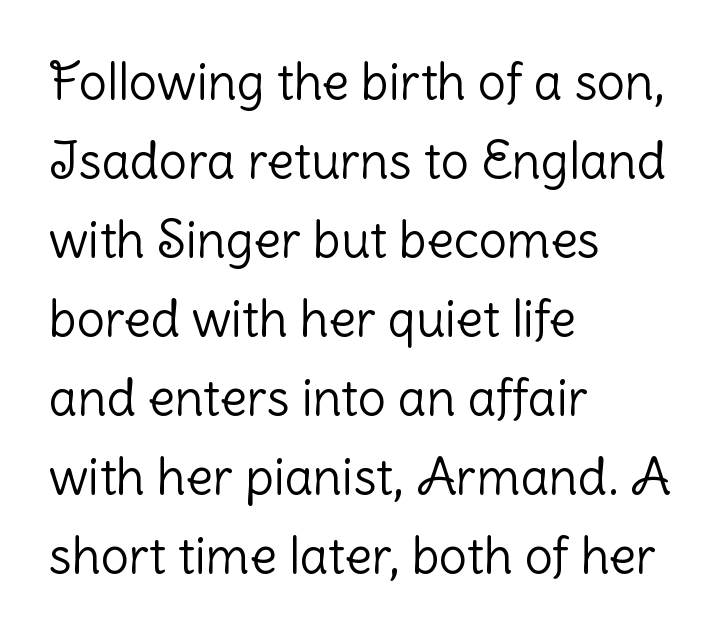
{"serif": "no", "italic": "no", "bold": "no", "weight": "light", "width": "normal", "stroke_contrast": "low", "x_height": "medium", "monospaced": "no", "underline": "no", "align": "left", "line_spacing": "normal", "line_spacing_ratio": 1.58, "letter_spacing": "normal", "letter_spacing_em": 0.0, "glyph_px": 50}
